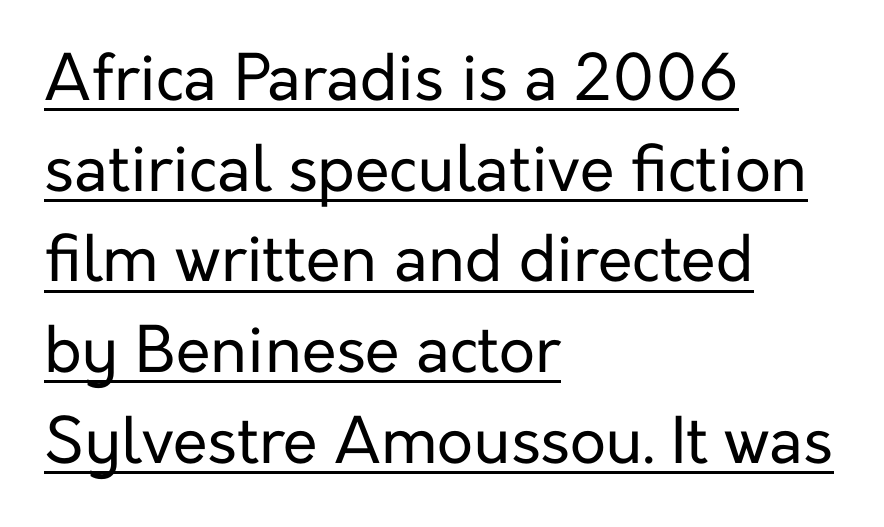
The text block is weighted toward the left margin, trailing off unevenly rightward. Spacing between characters is what you'd get straight out of the box. The lines sit at an ordinary, default distance from one another. Nothing sits at the stroke ends, so this counts as sans-serif. The axis of the letterforms is exactly vertical.
